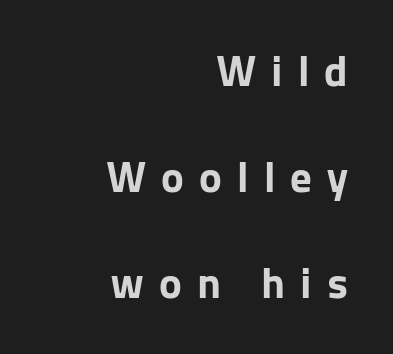
Does the lettering tilt? It doesn't — this is upright. A typesetter would call this proportional, since set widths differ per character. Letters rest on an invisible, unmarked baseline. You could fit nearly another row in the gap between these rows. The face used here is rendered with a markedly widened letterfit.
